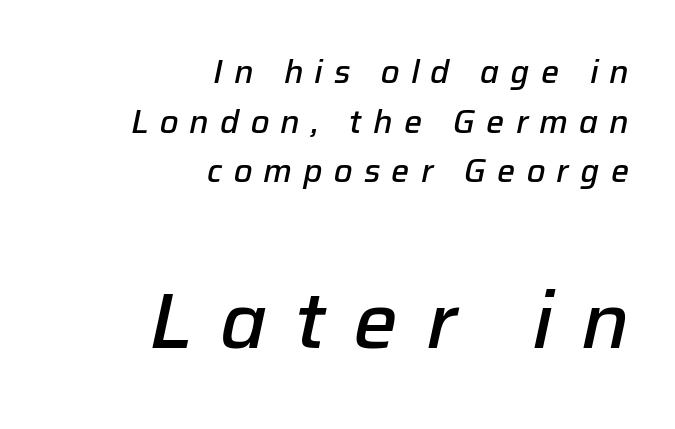
Here the glyphs are tracked loosely, breaking word shapes into spaced letters. Character widths vary here, with narrow letters taking less room than wide ones. Descenders are the only things crossing below the line. Summary of vertical rhythm: regular, with standard interline spacing. The lower block of text is set noticeably larger than the block above it.
